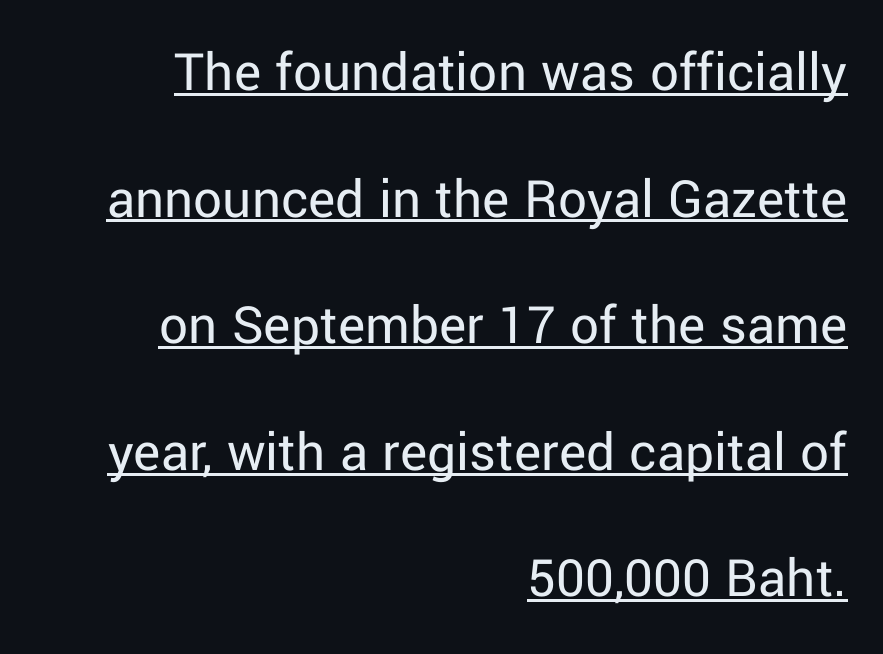
Each letter's strokes conclude bluntly, with no projecting serifs. Line spacing here is loose. Do the characters align in a grid? No, the font is proportional. The cut favours lightness, reaching ordinary text weight at its darkest.
